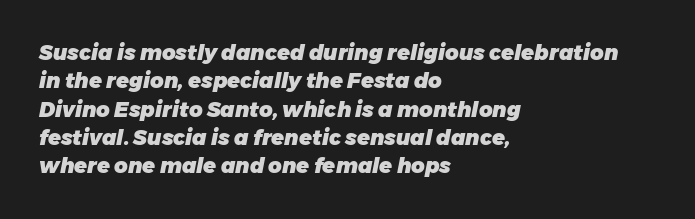
{"italic": "yes", "lean": "right", "slant_degrees": 11, "bold": "yes", "underline": "no", "align": "left", "line_spacing": "normal", "line_spacing_ratio": 1.35, "letter_spacing": "normal", "letter_spacing_em": 0.0, "glyph_px": 21}
